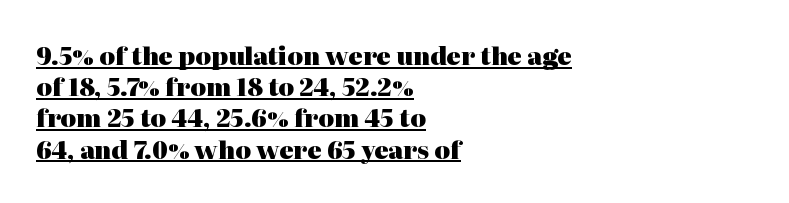
{"italic": "no", "bold": "yes", "underline": "yes", "align": "left", "line_spacing": "normal", "line_spacing_ratio": 1.3, "letter_spacing": "normal", "letter_spacing_em": 0.0, "glyph_px": 24}
